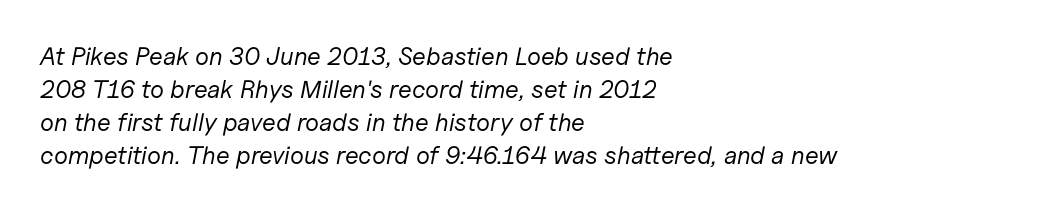
Is the type slanted? Yes — the strokes lean at a clear angle. Honestly, the row spacing looks completely unremarkable. All the whitespace from short lines collects on the right. The string is rendered with underlining switched off.
